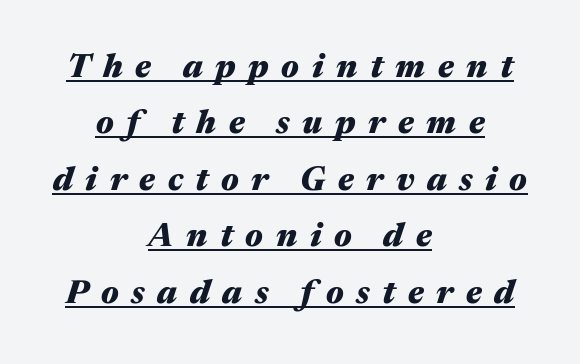
The typesetter has applied underlining to the passage shown. The face used here is proportionally spaced, like ordinary book or web type. When letters slant like this, we call the style italic. How heavy is the stroke? Heavy — this is a bold. Substantial extra tracking has been applied to these lines. A student would call this center alignment; a typographer would say set centered.
